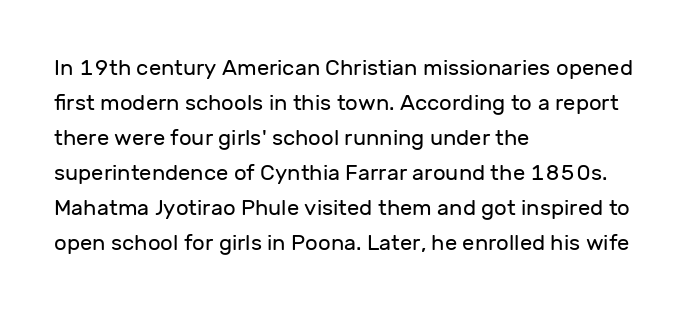
{"italic": "no", "bold": "no", "underline": "no", "align": "left", "line_spacing": "normal", "line_spacing_ratio": 1.59, "letter_spacing": "normal", "letter_spacing_em": 0.0, "glyph_px": 22}
